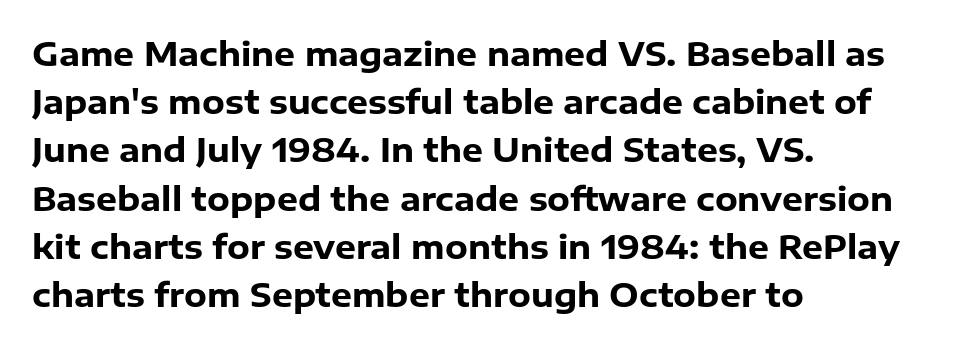
{"serif": "no", "italic": "no", "bold": "yes", "weight": "heavy", "width": "normal", "stroke_contrast": "low", "x_height": "medium", "monospaced": "no", "underline": "no", "align": "left", "line_spacing": "normal", "line_spacing_ratio": 1.46, "letter_spacing": "normal", "letter_spacing_em": 0.0, "glyph_px": 33}
